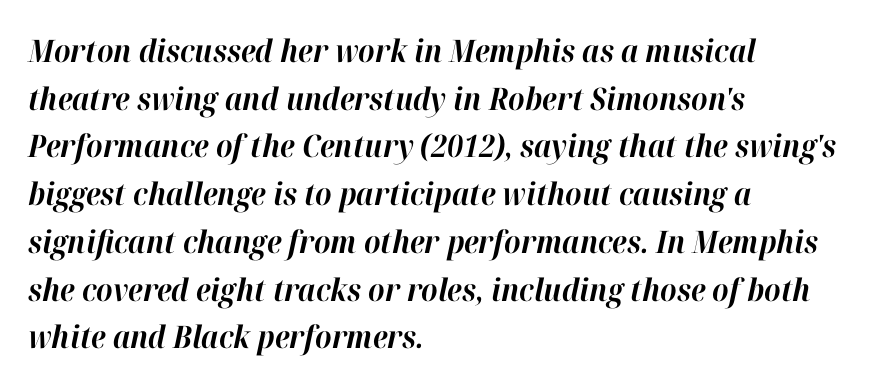
{"italic": "yes", "lean": "right", "slant_degrees": 12, "bold": "yes", "weight": "bold", "width": "normal", "stroke_contrast": "high", "x_height": "medium", "monospaced": "no", "underline": "no", "align": "left", "line_spacing": "normal", "line_spacing_ratio": 1.54, "letter_spacing": "normal", "letter_spacing_em": 0.0, "glyph_px": 31}
